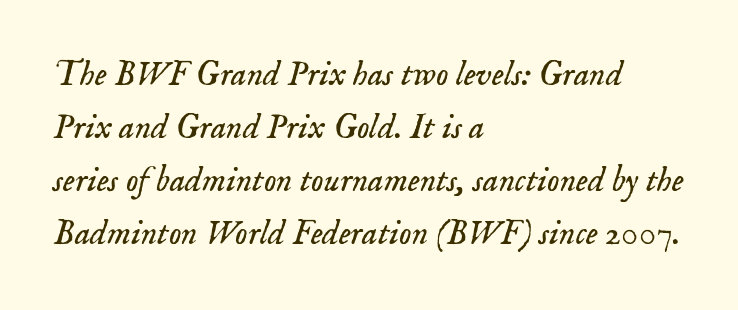
Q: Is the text bold? A: No.
Q: Is the text italic (slanted)? A: Yes, it leans right by about 18 degrees.
Q: Is the typeface a serif or a sans-serif typeface? A: Serif.
Q: Is the text underlined? A: No.
Q: How is the paragraph aligned? A: Left-aligned.
Q: Is the spacing between letters normal or unusually wide? A: Normal.
Q: Is the spacing between lines tight, normal or loose? A: Normal.
Q: Width (condensed, normal, or wide)? A: Normal.
Q: Stroke contrast? A: Low.
Q: x-height? A: Small.
Q: Monospaced? A: No.
